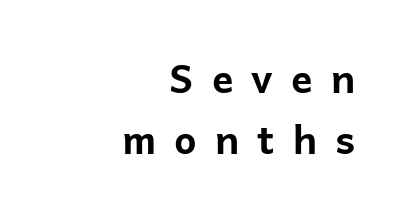
The image shows 40 px bold sans-serif type, upright; set right-aligned, normal line spacing (1.53x), unusually wide letter spacing (+0.45 em), not underlined; low stroke contrast and a medium x-height.
